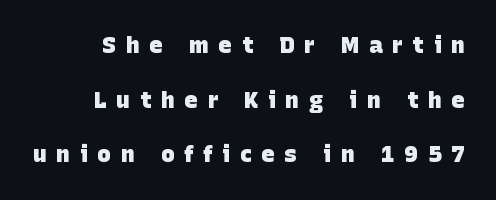
{"bold": "yes", "underline": "no", "line_spacing": "loose", "line_spacing_ratio": 2.38, "letter_spacing": "wide", "letter_spacing_em": 0.42, "glyph_px": 23}
